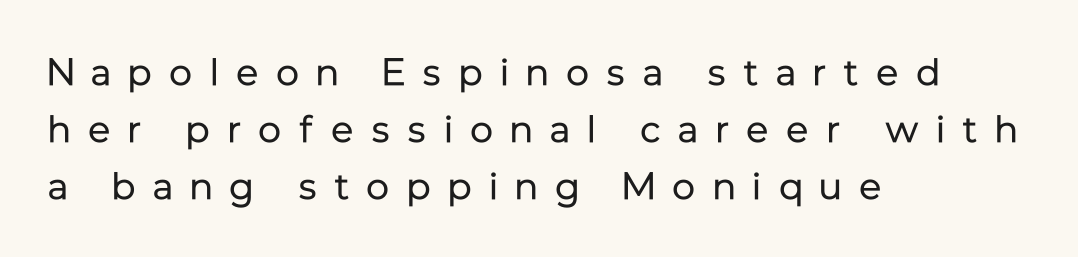
The image shows 38 px regular-weight sans-serif type, upright; set left-aligned, normal line spacing (1.5x), unusually wide letter spacing (+0.46 em), not underlined; low stroke contrast and a medium x-height.
